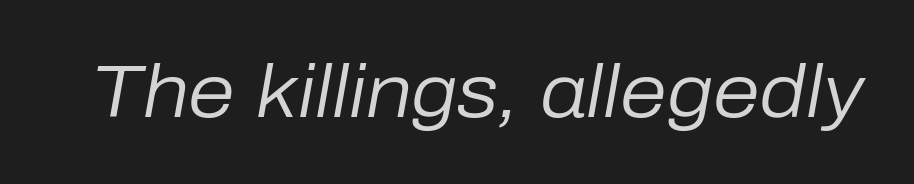
This sample has the flowing, uneven cadence of proportional lettering. Every character sits at an angle, as italics do. Caption: standard tracking, unaltered. The font is comparable to plain body text, perhaps lighter.
